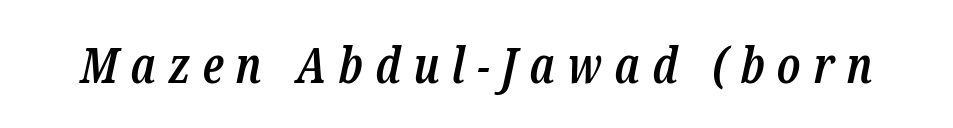
Weight check: semibold — heavier than regular, not quite bold. Proportional: the letters do not fall into vertical columns. The letters carry serifs — small finishing strokes at the ends of their stems. The letters are spread apart with noticeably loose tracking. This rendering features lettering with no underline. Italic? Definitely — the glyphs are oblique.
